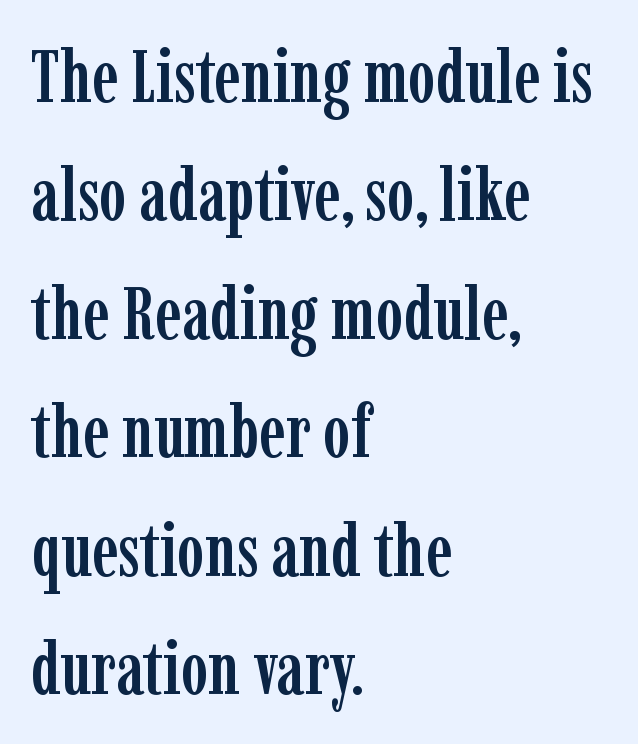
Q: Is the text italic (slanted)? A: No, it is upright.
Q: Is the typeface a serif or a sans-serif typeface? A: Serif.
Q: Is the text underlined? A: No.
Q: How is the paragraph aligned? A: Left-aligned.
Q: Is the spacing between letters normal or unusually wide? A: Normal.
Q: Is the spacing between lines tight, normal or loose? A: Normal.
Q: Width (condensed, normal, or wide)? A: Condensed.
Q: Stroke contrast? A: Low.
Q: x-height? A: Medium.
Q: Monospaced? A: No.
